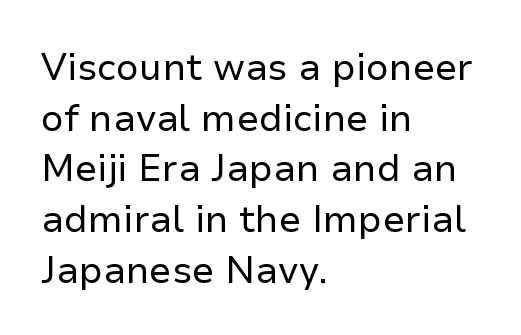
Q: Is the text bold? A: No.
Q: Is the text italic (slanted)? A: No, it is upright.
Q: Is the typeface a serif or a sans-serif typeface? A: Sans-serif.
Q: Is the text underlined? A: No.
Q: How is the paragraph aligned? A: Left-aligned.
Q: Is the spacing between letters normal or unusually wide? A: Normal.
Q: Is the spacing between lines tight, normal or loose? A: Normal.
Q: Width (condensed, normal, or wide)? A: Normal.
Q: Stroke contrast? A: Low.
Q: x-height? A: Medium.
Q: Monospaced? A: No.
